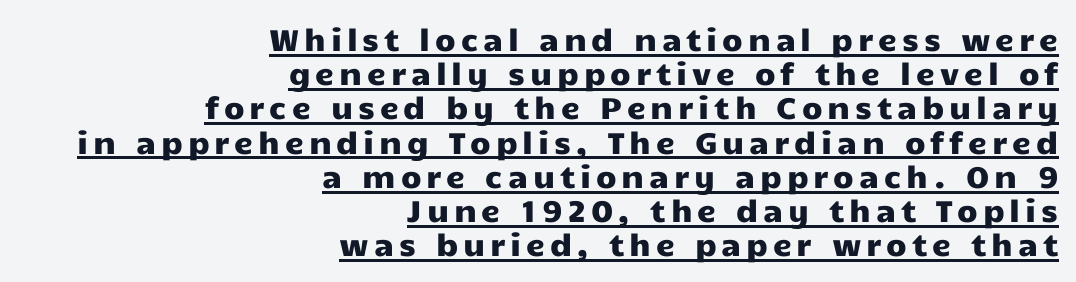
{"serif": "no", "italic": "no", "width": "wide", "stroke_contrast": "low", "x_height": "medium", "monospaced": "no", "underline": "yes", "align": "right", "line_spacing": "tight", "line_spacing_ratio": 1.14, "glyph_px": 30}
